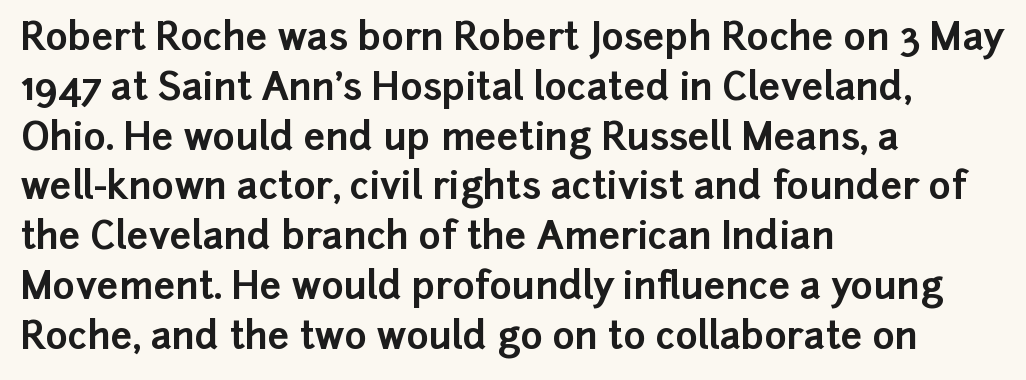
The designer left line spacing at the default. Compared with typical body copy, the letter spacing here is the same. Notice how the passage keeps a crisp vertical edge on the left only. Typesetter's note: full bold, strokes at maximum text heaviness. These lines are rendered in a variable-pitch font. The font's upright variant was chosen for this text.
